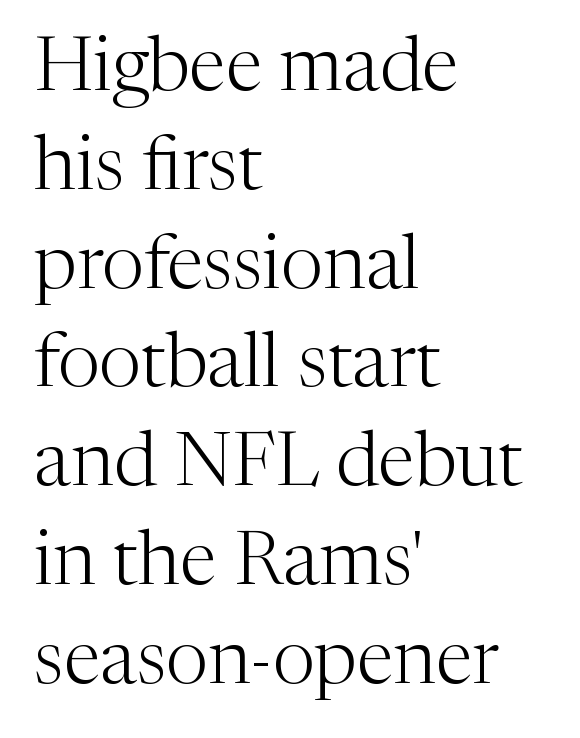
{"serif": "yes", "italic": "no", "bold": "no", "weight": "light", "width": "normal", "stroke_contrast": "medium", "x_height": "medium", "monospaced": "no", "underline": "no", "align": "left", "line_spacing": "normal", "line_spacing_ratio": 1.3, "letter_spacing": "normal", "letter_spacing_em": 0.0, "glyph_px": 76}
